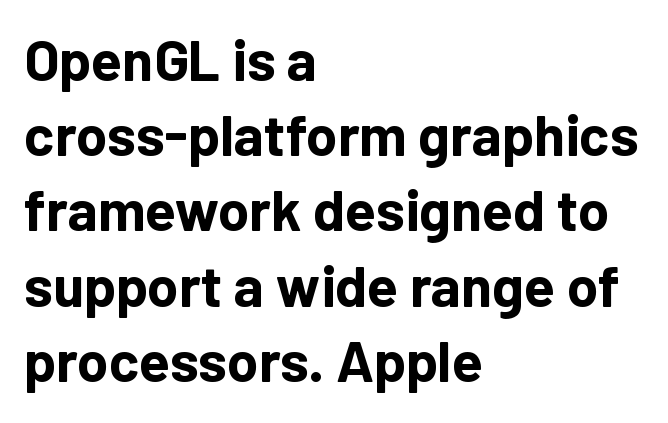
Q: Is the text bold? A: Yes.
Q: Is the text italic (slanted)? A: No, it is upright.
Q: Is the typeface a serif or a sans-serif typeface? A: Sans-serif.
Q: Is the text underlined? A: No.
Q: How is the paragraph aligned? A: Left-aligned.
Q: Is the spacing between letters normal or unusually wide? A: Normal.
Q: Is the spacing between lines tight, normal or loose? A: Normal.
Q: Width (condensed, normal, or wide)? A: Normal.
Q: Stroke contrast? A: Low.
Q: x-height? A: Medium.
Q: Monospaced? A: No.
